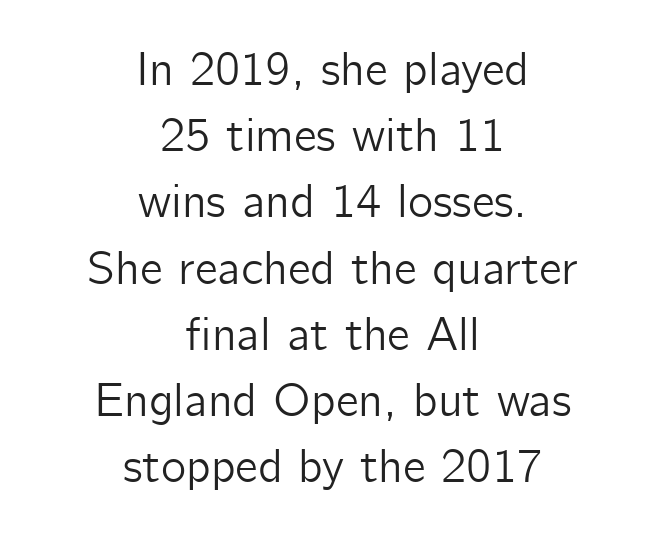
The image shows 48 px sans-serif type, upright; set centered, normal line spacing (1.38x), normal letter spacing, not underlined; low stroke contrast and a medium x-height.
